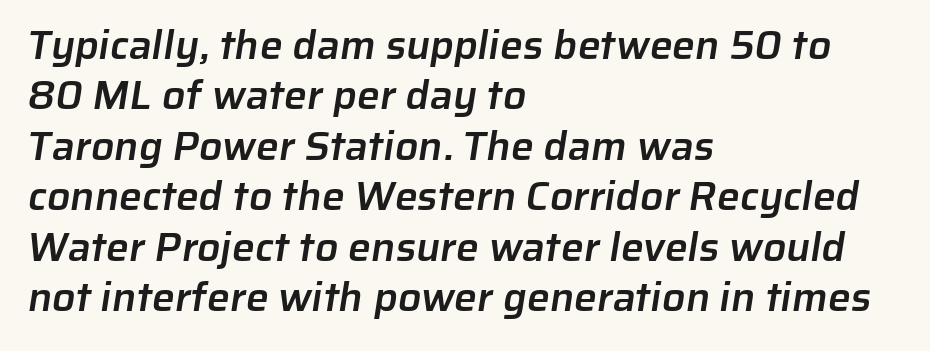
The image shows 41 px semibold sans-serif type; set left-aligned, line spacing 1.23x, normal letter spacing, not underlined; low stroke contrast and a medium x-height.
